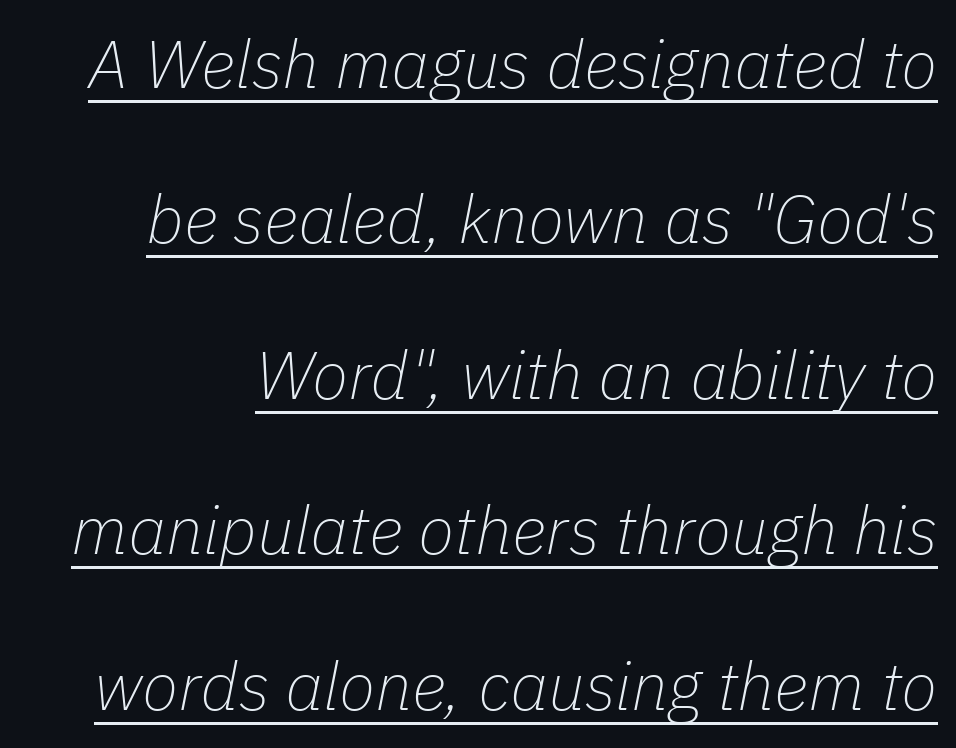
A quiet, ordinary-to-light weight characterises the typeface. Leading: increased. Glance below the letters and you will spot a drawn line. You could call the tracking neutral — neither tight nor loose. The passage shown leans; its letterforms are oblique. Spacing verdict: proportional, widths tailored to each character.
